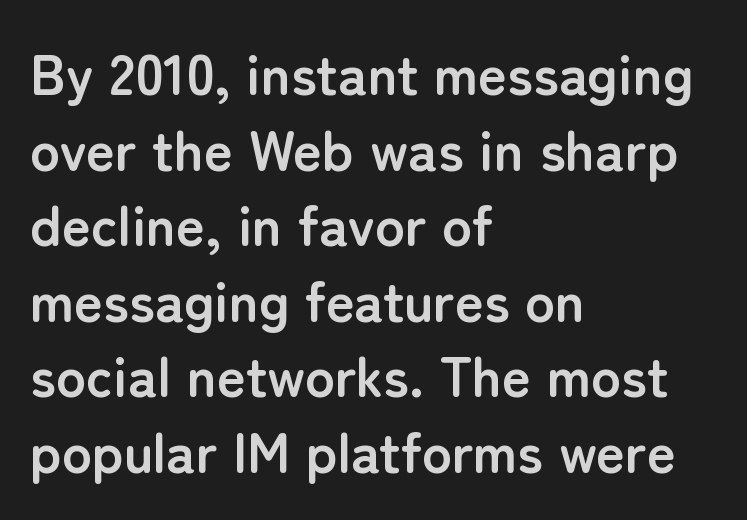
The image shows 56 px semibold sans-serif type, upright; set left-aligned, normal line spacing (1.35x), normal letter spacing, not underlined; low stroke contrast and a medium x-height.
